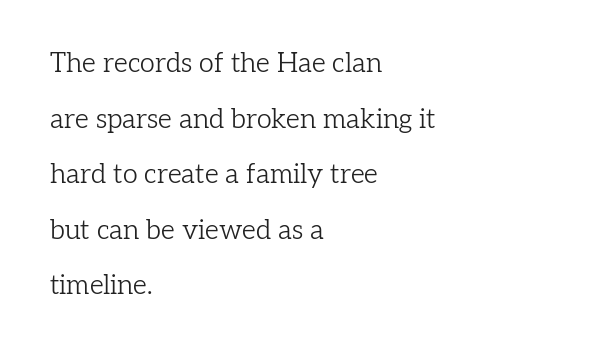
Unlike italic type, these characters show no tilt at all. Compared with typical paragraphs, the rows here are farther apart. Unbolded letterforms with no extra heft. The passage shown is not underscored anywhere. Look at the tracking — it's just the regular setting, nothing added.
